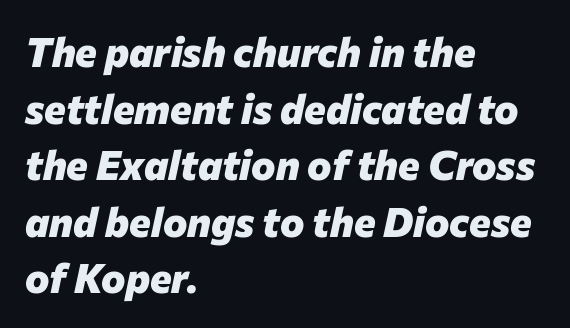
Each letter keeps its own natural width here, so spacing adapts to shape. Descenders are the only things crossing below the line. Observe the lean: these are italic letterforms. Each glyph is drawn with heavy, bold strokes.
